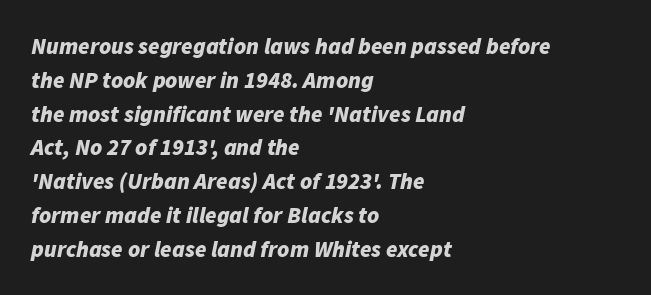
{"italic": "yes", "lean": "right", "slant_degrees": 11, "bold": "yes", "underline": "no", "align": "left", "line_spacing": "normal", "line_spacing_ratio": 1.47, "letter_spacing": "normal", "letter_spacing_em": 0.0, "glyph_px": 23}
